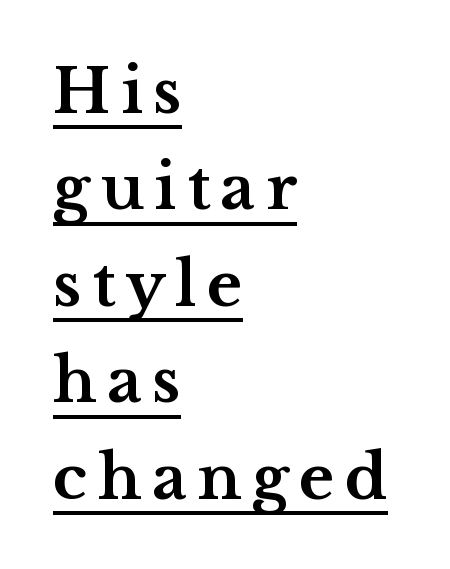
Q: Is the text bold? A: Yes.
Q: Is the text italic (slanted)? A: No, it is upright.
Q: Is the typeface a serif or a sans-serif typeface? A: Serif.
Q: Is the text underlined? A: Yes.
Q: How is the paragraph aligned? A: Left-aligned.
Q: Is the spacing between lines tight, normal or loose? A: Normal.
Q: Width (condensed, normal, or wide)? A: Wide.
Q: Stroke contrast? A: Medium.
Q: x-height? A: Medium.
Q: Monospaced? A: No.
